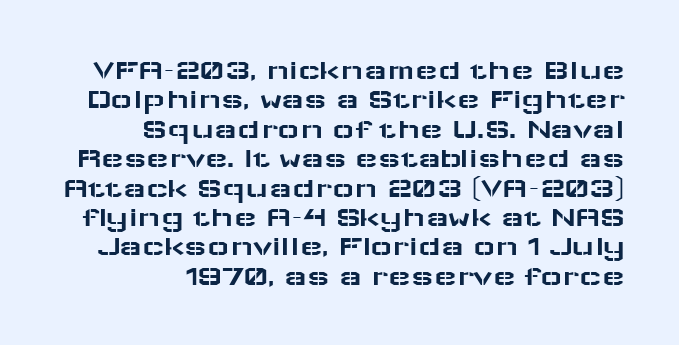
Q: Is the text italic (slanted)? A: No, it is upright.
Q: Is the typeface a serif or a sans-serif typeface? A: Sans-serif.
Q: Is the text underlined? A: No.
Q: How is the paragraph aligned? A: Right-aligned.
Q: Is the spacing between letters normal or unusually wide? A: Normal.
Q: Is the spacing between lines tight, normal or loose? A: Tight.
Q: Width (condensed, normal, or wide)? A: Wide.
Q: Stroke contrast? A: Low.
Q: x-height? A: Medium.
Q: Monospaced? A: No.
